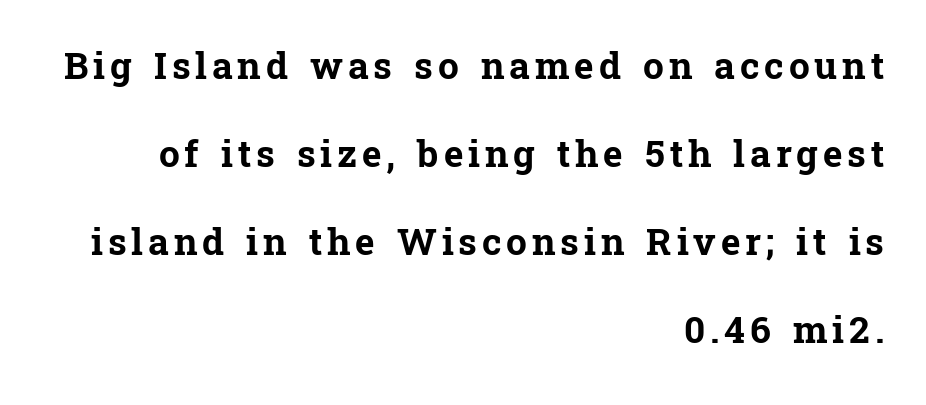
The image shows 37 px bold serif type, upright; set right-aligned, loose line spacing (2.38x), not underlined; low stroke contrast and a medium x-height.
